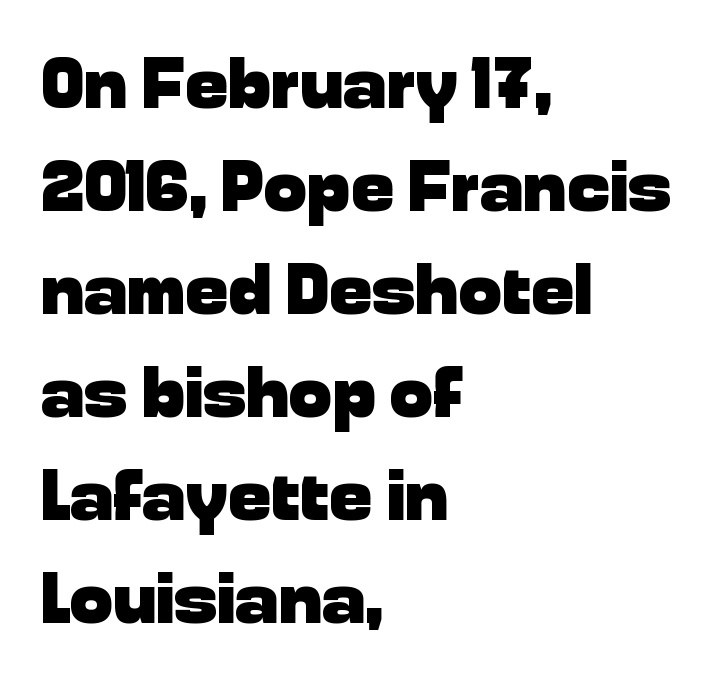
The image shows 72 px heavy sans-serif type, upright; set left-aligned, normal line spacing (1.43x), normal letter spacing, not underlined; low stroke contrast and a medium x-height.
